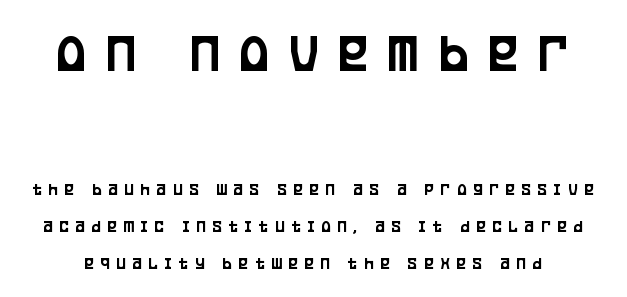
{"serif": "no", "italic": "no", "width": "condensed", "stroke_contrast": "low", "x_height": "large", "monospaced": "no", "underline": "no", "line_spacing": "loose", "line_spacing_ratio": 2.04, "letter_spacing": "wide", "letter_spacing_em": 0.37, "larger_block": "first", "size_ratio": 3.06, "glyph_px": 55}
